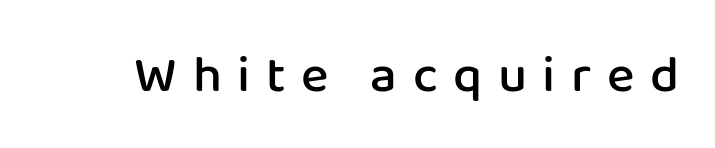
Q: Is the text bold? A: Semi-bold.
Q: Is the text italic (slanted)? A: No, it is upright.
Q: Is the typeface a serif or a sans-serif typeface? A: Sans-serif.
Q: Is the text underlined? A: No.
Q: Is the spacing between letters normal or unusually wide? A: Unusually wide.
Q: Width (condensed, normal, or wide)? A: Normal.
Q: Stroke contrast? A: Low.
Q: x-height? A: Medium.
Q: Monospaced? A: No.
